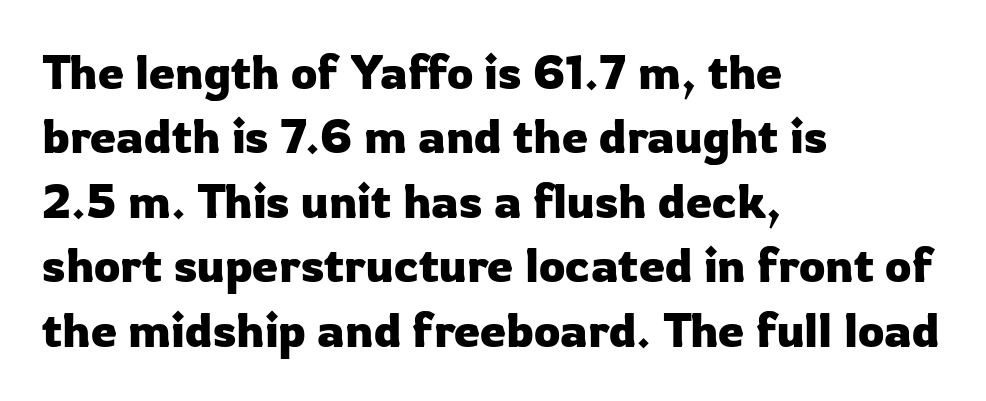
The rendering uses natural spacing where letterforms have individual widths. The space beneath each line is pristine and unruled. A student would call this left alignment; a typographer would say flush left, rag right. The tracking reads as untouched default to a designer's eye.
